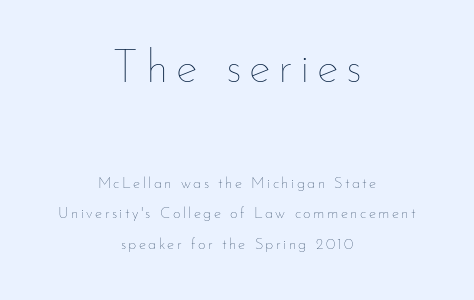
{"italic": "no", "bold": "no", "weight": "thin", "width": "normal", "stroke_contrast": "low", "x_height": "small", "monospaced": "no", "underline": "no", "align": "center", "line_spacing": "loose", "line_spacing_ratio": 2.01, "larger_block": "first", "size_ratio": 3.07, "glyph_px": 46}
